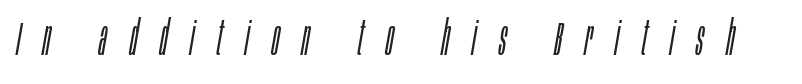
Bold? No — there's no thickening of the strokes. Is this a fixed-width face? No — the glyphs have proportional, varying widths. The glyphs are unaccompanied by any horizontal stroke below them. The type is letterspaced generously, with wide tracking. The typography opts for an oblique posture over an upright one.
